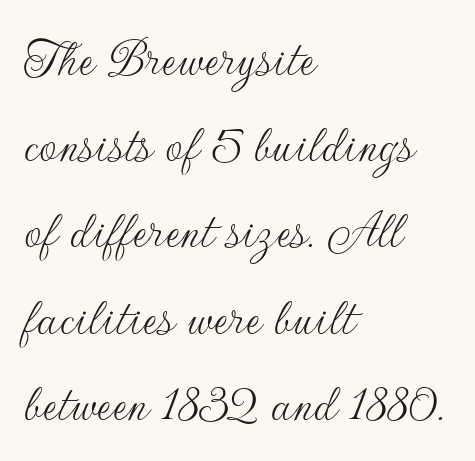
Q: Is the text bold? A: No.
Q: Is the text italic (slanted)? A: Yes.
Q: Is the typeface a serif or a sans-serif typeface? A: Sans-serif.
Q: Is the text underlined? A: No.
Q: How is the paragraph aligned? A: Left-aligned.
Q: Is the spacing between letters normal or unusually wide? A: Normal.
Q: Is the spacing between lines tight, normal or loose? A: Normal.
Q: Width (condensed, normal, or wide)? A: Normal.
Q: Stroke contrast? A: Low.
Q: x-height? A: Small.
Q: Monospaced? A: No.
